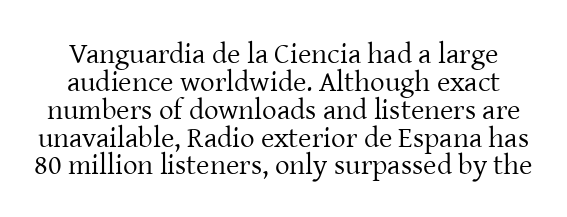
The image shows 29 px regular-weight serif type, upright; set tight line spacing (0.96x), normal letter spacing, not underlined; low stroke contrast and a medium x-height.
